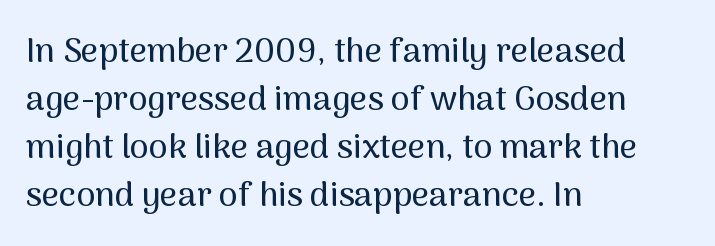
{"serif": "no", "italic": "no", "width": "normal", "stroke_contrast": "medium", "x_height": "medium", "monospaced": "no", "underline": "no", "align": "left", "line_spacing": "normal", "line_spacing_ratio": 1.41, "letter_spacing": "normal", "letter_spacing_em": 0.0, "glyph_px": 34}
